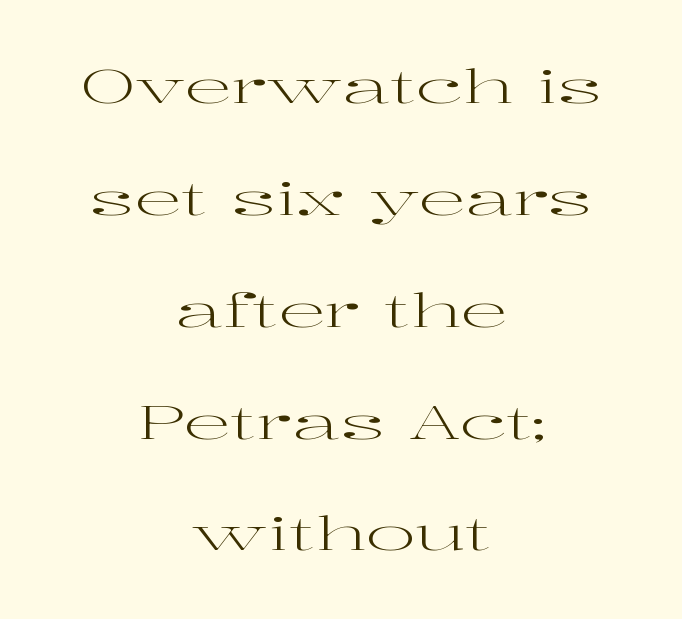
{"serif": "yes", "italic": "no", "bold": "no", "weight": "regular", "width": "wide", "stroke_contrast": "high", "x_height": "medium", "monospaced": "no", "underline": "no", "align": "center", "line_spacing": "loose", "line_spacing_ratio": 2.38, "letter_spacing": "normal", "letter_spacing_em": 0.0, "glyph_px": 47}
